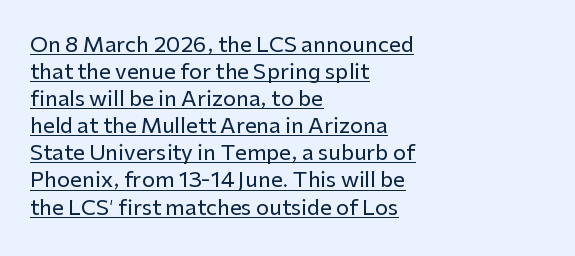
{"italic": "no", "underline": "yes", "align": "left", "line_spacing": "normal", "line_spacing_ratio": 1.29, "letter_spacing": "normal", "letter_spacing_em": 0.0, "glyph_px": 21}
